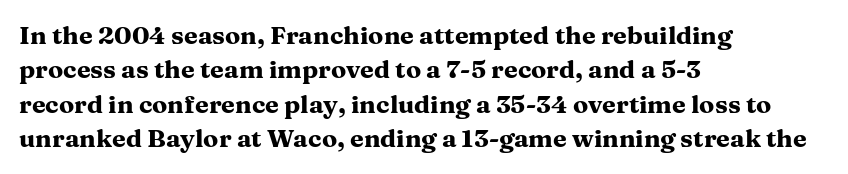
{"italic": "no", "bold": "yes", "underline": "no", "align": "left", "line_spacing": "normal", "line_spacing_ratio": 1.38, "letter_spacing": "normal", "letter_spacing_em": 0.0, "glyph_px": 25}
